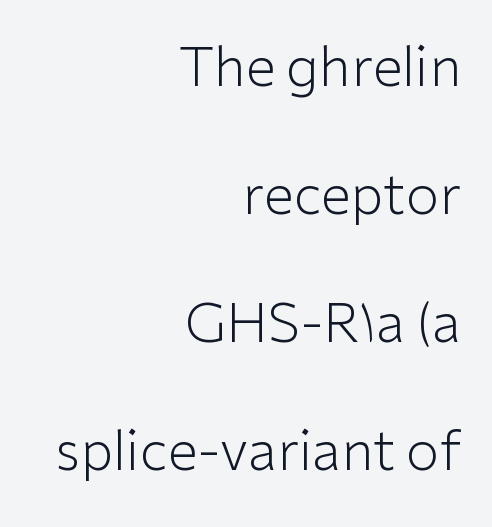
{"serif": "no", "italic": "no", "bold": "no", "weight": "light", "width": "normal", "stroke_contrast": "low", "x_height": "medium", "monospaced": "no", "underline": "no", "align": "right", "line_spacing": "loose", "line_spacing_ratio": 2.37, "letter_spacing": "normal", "letter_spacing_em": 0.0, "glyph_px": 54}
